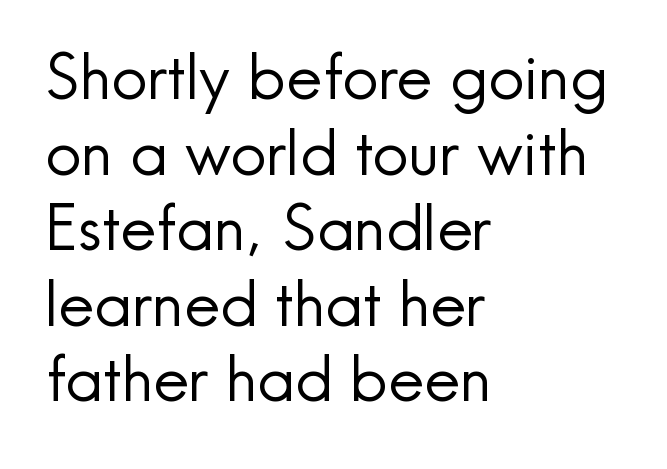
Q: Is the text bold? A: No.
Q: Is the text italic (slanted)? A: No, it is upright.
Q: Is the typeface a serif or a sans-serif typeface? A: Sans-serif.
Q: Is the text underlined? A: No.
Q: How is the paragraph aligned? A: Left-aligned.
Q: Is the spacing between letters normal or unusually wide? A: Normal.
Q: Width (condensed, normal, or wide)? A: Normal.
Q: x-height? A: Small.
Q: Monospaced? A: No.
